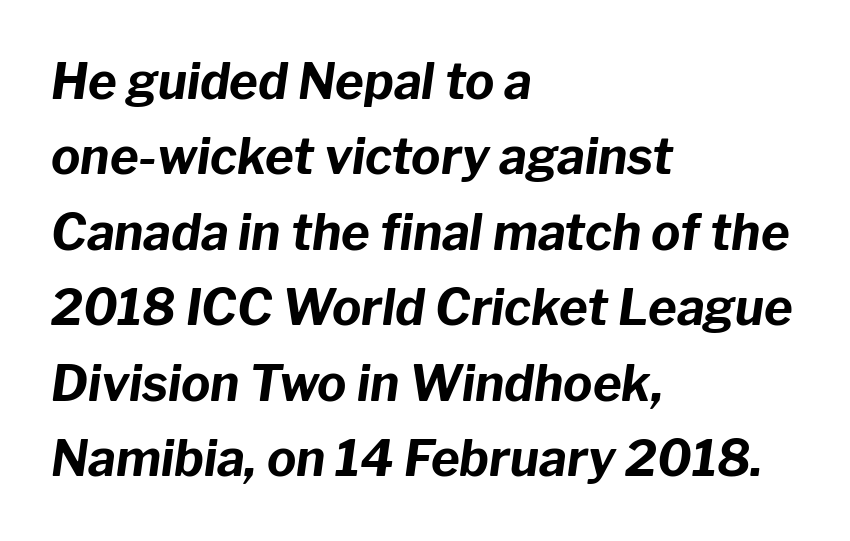
The typography opts for an oblique posture over an upright one. Quick note: underline off. The line texture is even and compact thanks to regular tracking. A normal amount of white space separates one row of letters from the next. The ragged edge is on the right, which tells us the setting is flush left.
